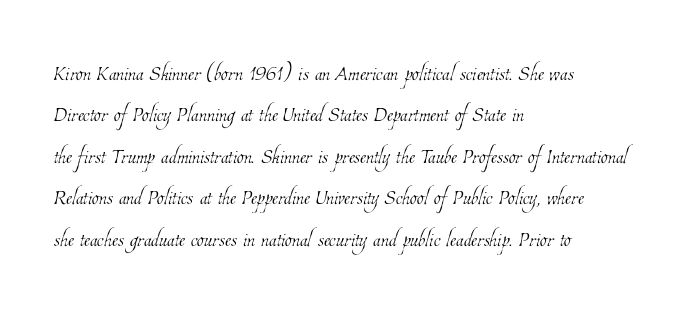
Q: Is the text bold? A: No.
Q: Is the text underlined? A: No.
Q: How is the paragraph aligned? A: Left-aligned.
Q: Is the spacing between letters normal or unusually wide? A: Normal.
Q: Is the spacing between lines tight, normal or loose? A: Normal.
Q: Width (condensed, normal, or wide)? A: Condensed.
Q: Stroke contrast? A: Low.
Q: x-height? A: Medium.
Q: Monospaced? A: No.
